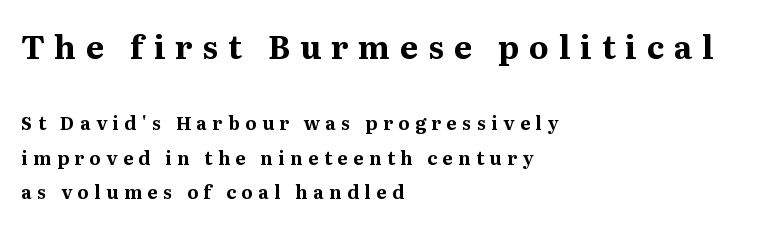
Q: Is the text bold? A: Yes.
Q: Is the text italic (slanted)? A: No, it is upright.
Q: Is the typeface a serif or a sans-serif typeface? A: Serif.
Q: Is the text underlined? A: No.
Q: How is the paragraph aligned? A: Left-aligned.
Q: Is the spacing between letters normal or unusually wide? A: Unusually wide.
Q: Is the spacing between lines tight, normal or loose? A: Loose.
Q: Which block of text is set in a larger size, the first (top) or the second (bottom)? A: The first (top) one.
Q: Width (condensed, normal, or wide)? A: Normal.
Q: Stroke contrast? A: Medium.
Q: x-height? A: Medium.
Q: Monospaced? A: No.
